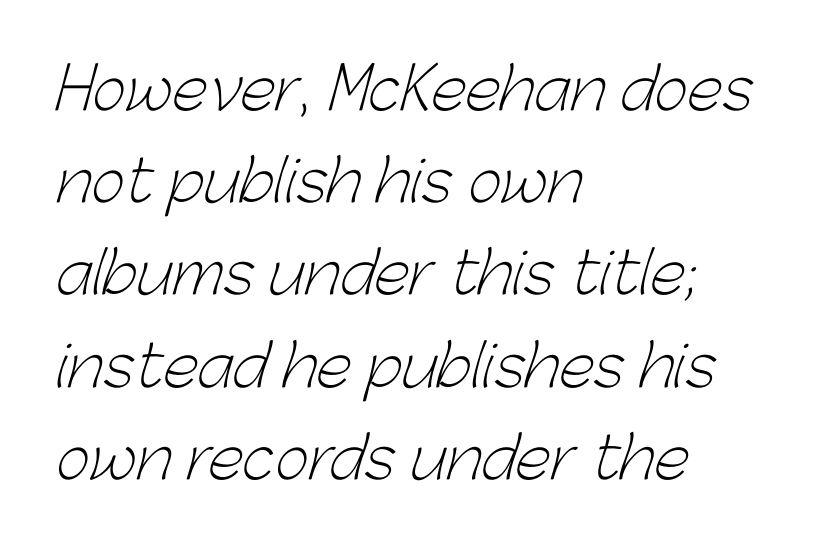
Q: Is the text bold? A: No.
Q: Is the typeface a serif or a sans-serif typeface? A: Sans-serif.
Q: Is the text underlined? A: No.
Q: How is the paragraph aligned? A: Left-aligned.
Q: Is the spacing between letters normal or unusually wide? A: Normal.
Q: Is the spacing between lines tight, normal or loose? A: Normal.
Q: Width (condensed, normal, or wide)? A: Normal.
Q: Stroke contrast? A: Low.
Q: x-height? A: Medium.
Q: Monospaced? A: No.
